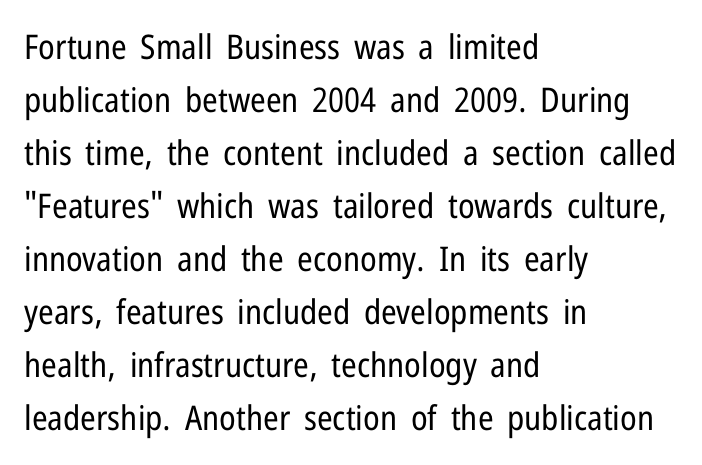
{"serif": "no", "italic": "no", "bold": "no", "weight": "regular", "width": "condensed", "stroke_contrast": "low", "x_height": "medium", "monospaced": "no", "underline": "no", "align": "left", "line_spacing": "normal", "line_spacing_ratio": 1.56, "letter_spacing": "normal", "letter_spacing_em": 0.0, "glyph_px": 34}
